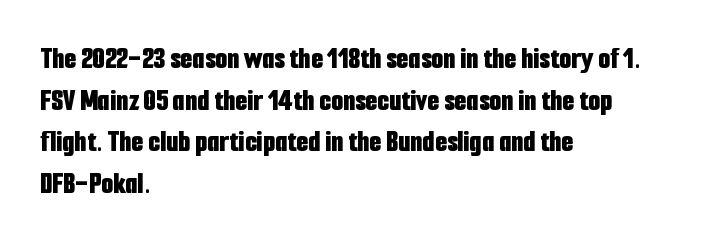
Each letter's strokes conclude bluntly, with no projecting serifs. Caption: multi-line text, flush left, ragged right. The font's upright variant was chosen for this text. Honestly, the row spacing looks completely unremarkable. The strip under each line holds only bare page.
